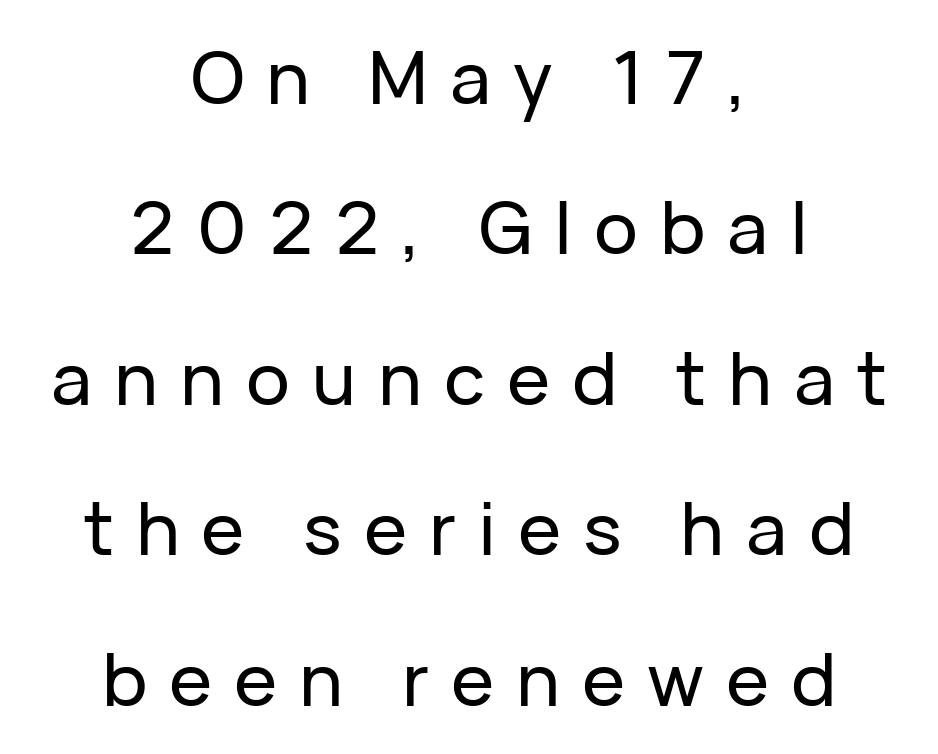
{"serif": "no", "italic": "no", "width": "normal", "stroke_contrast": "low", "x_height": "medium", "monospaced": "no", "underline": "no", "align": "center", "line_spacing": "loose", "line_spacing_ratio": 2.06, "letter_spacing": "wide", "letter_spacing_em": 0.3, "glyph_px": 73}
